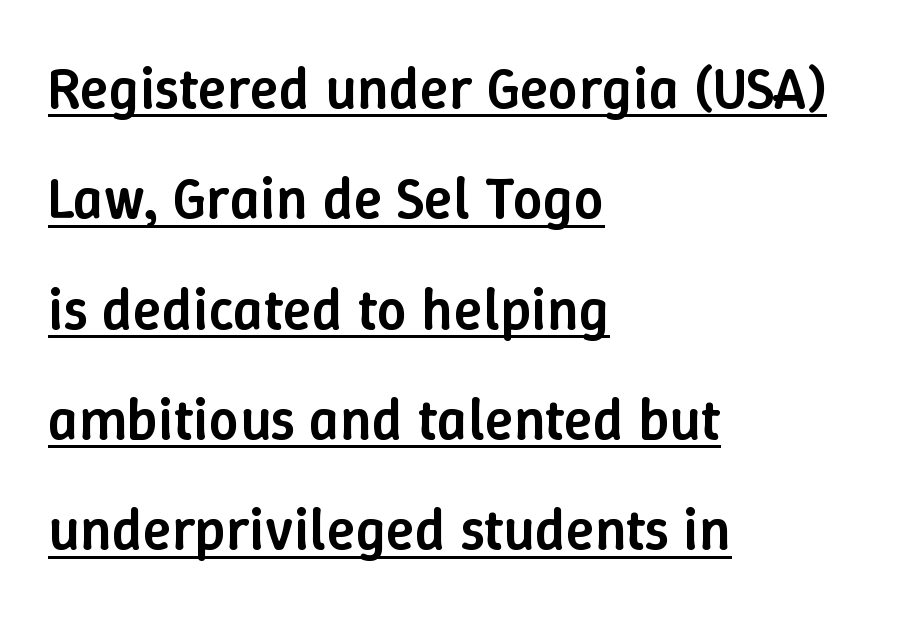
Leftover space on each line is placed entirely after the last word. The face used here is proportionally spaced, like ordinary book or web type. The passage shown is semibold, sitting just below true bold. Quick note: not italic, upright.
